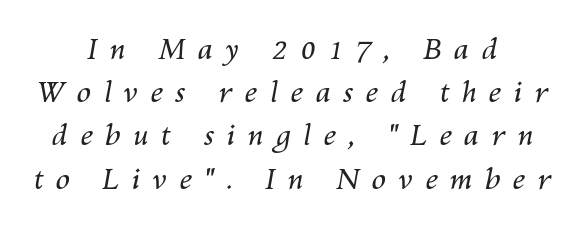
The image shows 29 px regular-weight type, italic (leaning right); set centered, normal line spacing (1.49x), unusually wide letter spacing (+0.42 em), not underlined; medium stroke contrast and a medium x-height.
